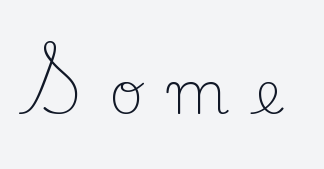
The image shows 60 px light serif type, upright; set unusually wide letter spacing (+0.43 em), not underlined; low stroke contrast and a small x-height.
